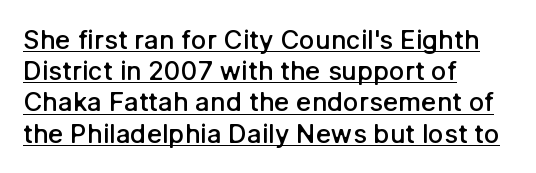
Vertical strokes here are truly vertical. Caption: semibold face, moderately heavy strokes. Left-aligned paragraph, ragged on the right. A typesetter would call this zero additional tracking.
